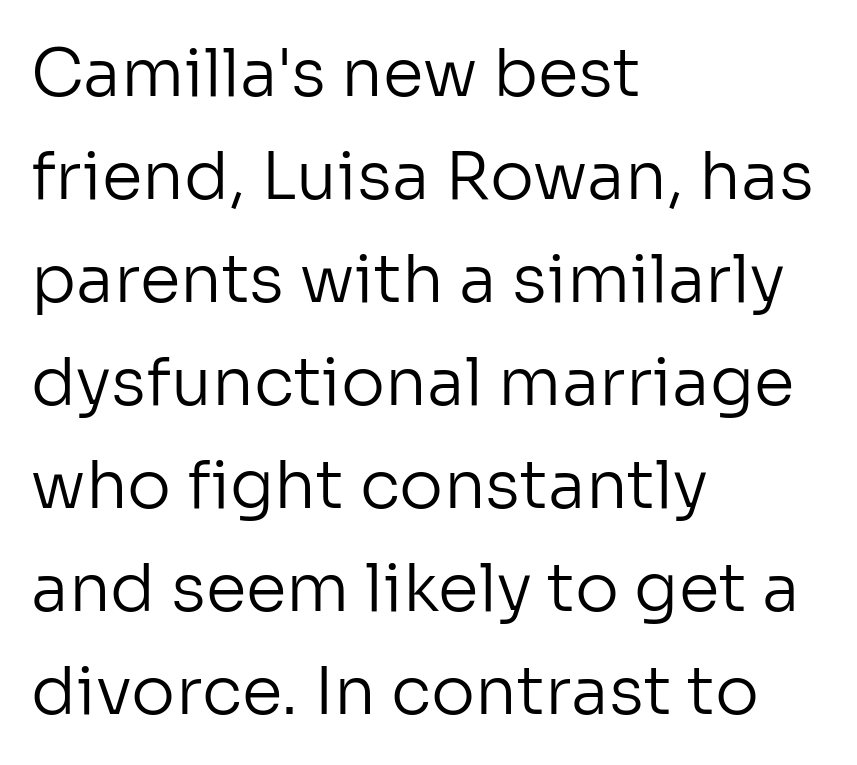
{"serif": "no", "italic": "no", "bold": "no", "weight": "regular", "width": "normal", "stroke_contrast": "low", "x_height": "medium", "monospaced": "no", "underline": "no", "align": "left", "line_spacing": "normal", "line_spacing_ratio": 1.56, "letter_spacing": "normal", "letter_spacing_em": 0.0, "glyph_px": 66}
